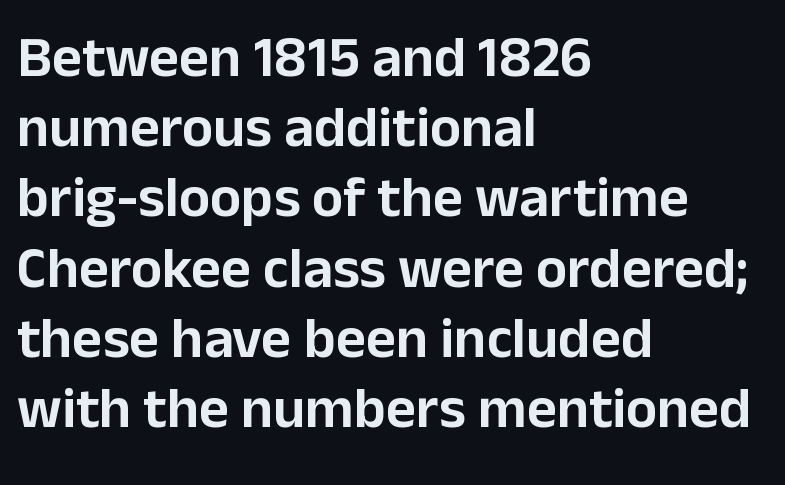
Q: Is the text italic (slanted)? A: No, it is upright.
Q: Is the typeface a serif or a sans-serif typeface? A: Sans-serif.
Q: Is the text underlined? A: No.
Q: How is the paragraph aligned? A: Left-aligned.
Q: Is the spacing between letters normal or unusually wide? A: Normal.
Q: Width (condensed, normal, or wide)? A: Normal.
Q: Stroke contrast? A: Low.
Q: x-height? A: Medium.
Q: Monospaced? A: No.
